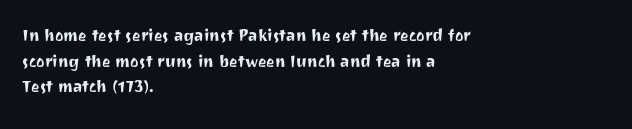
{"italic": "no", "underline": "no", "align": "left", "line_spacing": "normal", "line_spacing_ratio": 1.28, "letter_spacing": "normal", "letter_spacing_em": 0.0, "glyph_px": 20}
